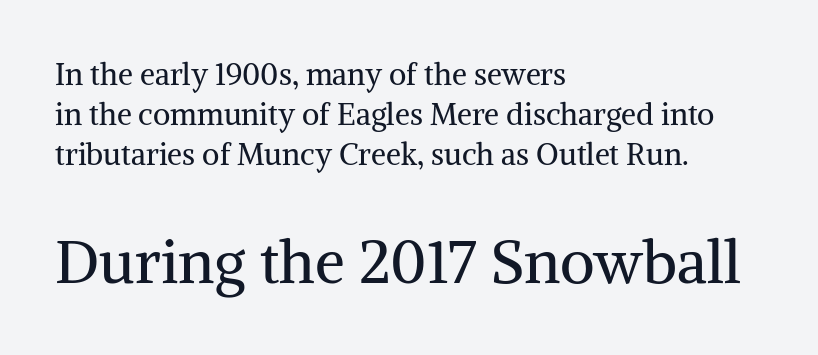
The rendering keeps characters at their native spacing. Evenly set lines give the paragraph a standard silhouette. Small over large — that's the arrangement of the two blocks here. The font sits on the lighter half of the weight spectrum, regular included.
